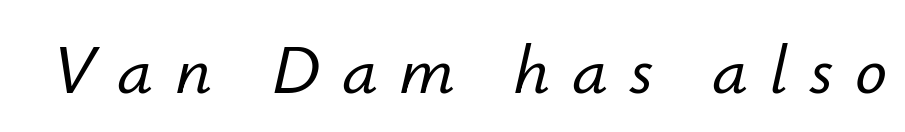
The image shows 71 px text type, italic (leaning right); set unusually wide letter spacing (+0.3 em), not underlined; low stroke contrast and a small x-height.
